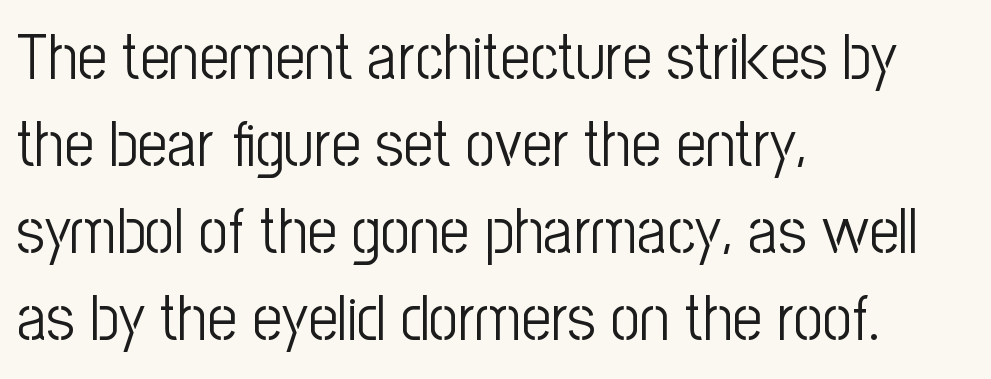
Q: Is the text bold? A: No.
Q: Is the text italic (slanted)? A: No, it is upright.
Q: Is the typeface a serif or a sans-serif typeface? A: Sans-serif.
Q: Is the text underlined? A: No.
Q: How is the paragraph aligned? A: Left-aligned.
Q: Is the spacing between letters normal or unusually wide? A: Normal.
Q: Is the spacing between lines tight, normal or loose? A: Normal.
Q: Width (condensed, normal, or wide)? A: Condensed.
Q: Stroke contrast? A: Low.
Q: x-height? A: Medium.
Q: Monospaced? A: No.
